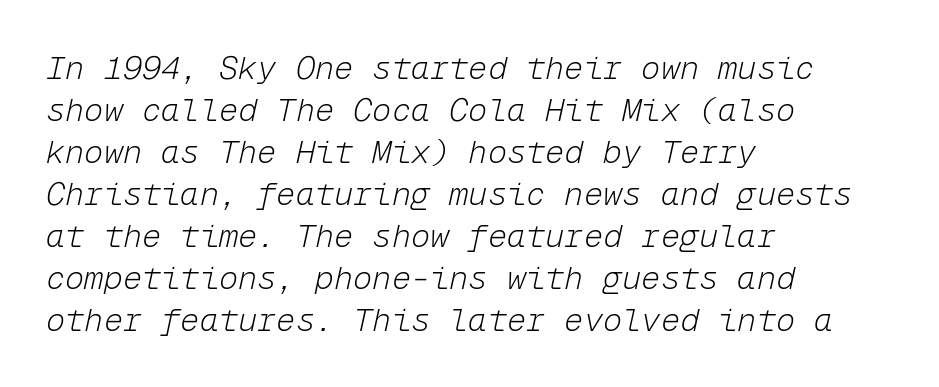
{"italic": "yes", "lean": "right", "slant_degrees": 12, "bold": "no", "weight": "light", "width": "normal", "stroke_contrast": "low", "x_height": "medium", "monospaced": "yes", "underline": "no", "align": "left", "line_spacing": "normal", "line_spacing_ratio": 1.31, "letter_spacing": "normal", "letter_spacing_em": 0.0, "glyph_px": 32}
